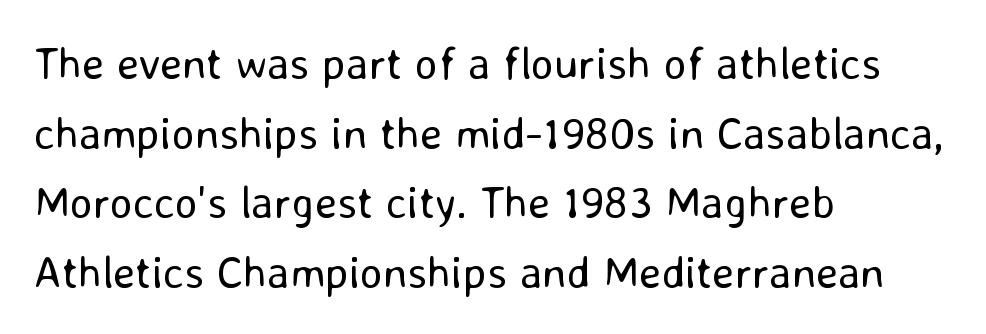
Q: Is the text bold? A: No.
Q: Is the text italic (slanted)? A: No, it is upright.
Q: Is the typeface a serif or a sans-serif typeface? A: Sans-serif.
Q: Is the text underlined? A: No.
Q: How is the paragraph aligned? A: Left-aligned.
Q: Is the spacing between letters normal or unusually wide? A: Normal.
Q: Is the spacing between lines tight, normal or loose? A: Normal.
Q: Width (condensed, normal, or wide)? A: Normal.
Q: Stroke contrast? A: Low.
Q: x-height? A: Medium.
Q: Monospaced? A: No.
